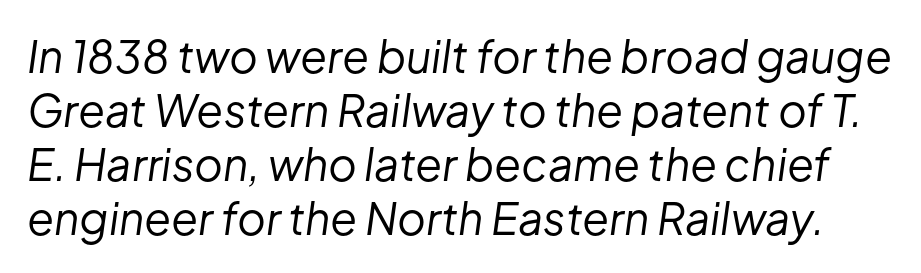
{"italic": "yes", "lean": "right", "slant_degrees": 8, "bold": "no", "weight": "regular", "width": "normal", "stroke_contrast": "low", "x_height": "medium", "monospaced": "no", "underline": "no", "line_spacing_ratio": 1.23, "letter_spacing": "normal", "letter_spacing_em": 0.0, "glyph_px": 44}
